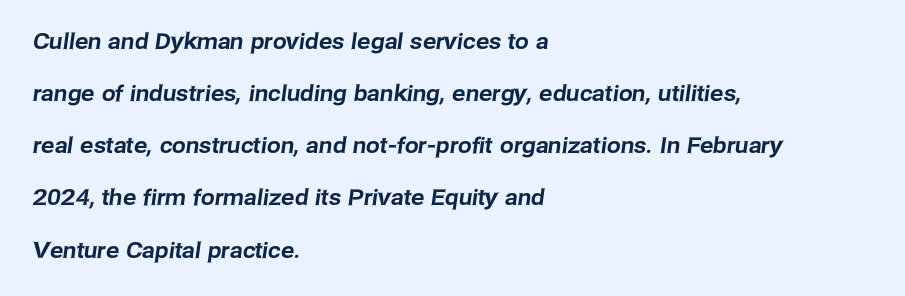
Look at the tracking — it's just the regular setting, nothing added. The block of text is sparse from top to bottom, with ample space between rows. Any mark beneath the type? The region is blank. Casual observation: everything's shoved over to the left.
